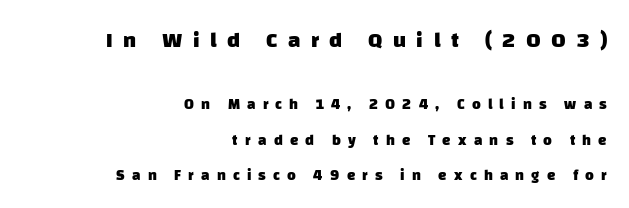
{"bold": "yes", "underline": "no", "align": "right", "line_spacing": "loose", "line_spacing_ratio": 2.38, "letter_spacing": "wide", "letter_spacing_em": 0.48, "larger_block": "first", "size_ratio": 1.47, "glyph_px": 22}
